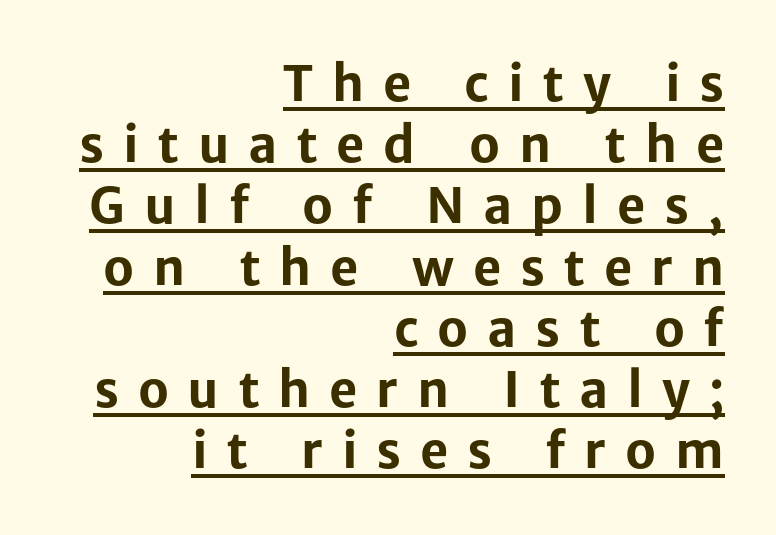
{"serif": "no", "italic": "no", "bold": "yes", "weight": "bold", "width": "normal", "stroke_contrast": "low", "x_height": "medium", "monospaced": "no", "underline": "yes", "align": "right", "line_spacing": "normal", "line_spacing_ratio": 1.25, "letter_spacing": "wide", "letter_spacing_em": 0.38, "glyph_px": 49}
